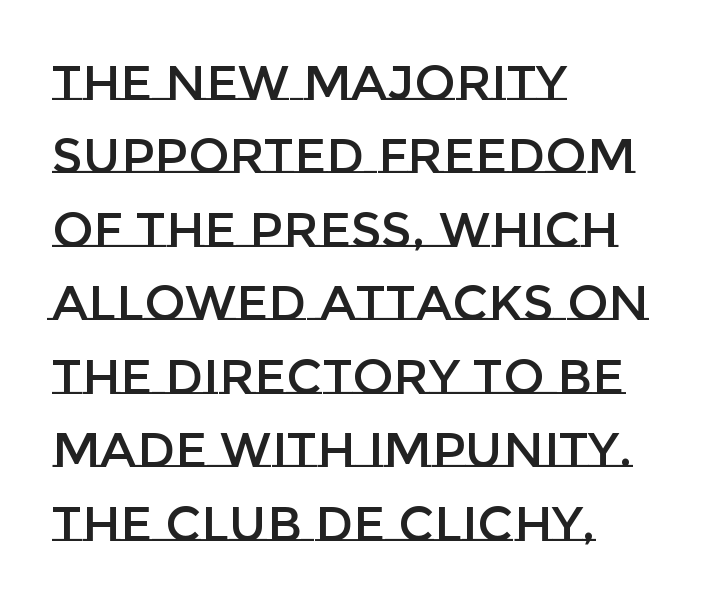
The image shows 49 px text type, upright; set left-aligned, normal line spacing (1.5x), normal letter spacing, not underlined; low stroke contrast and a large x-height.
